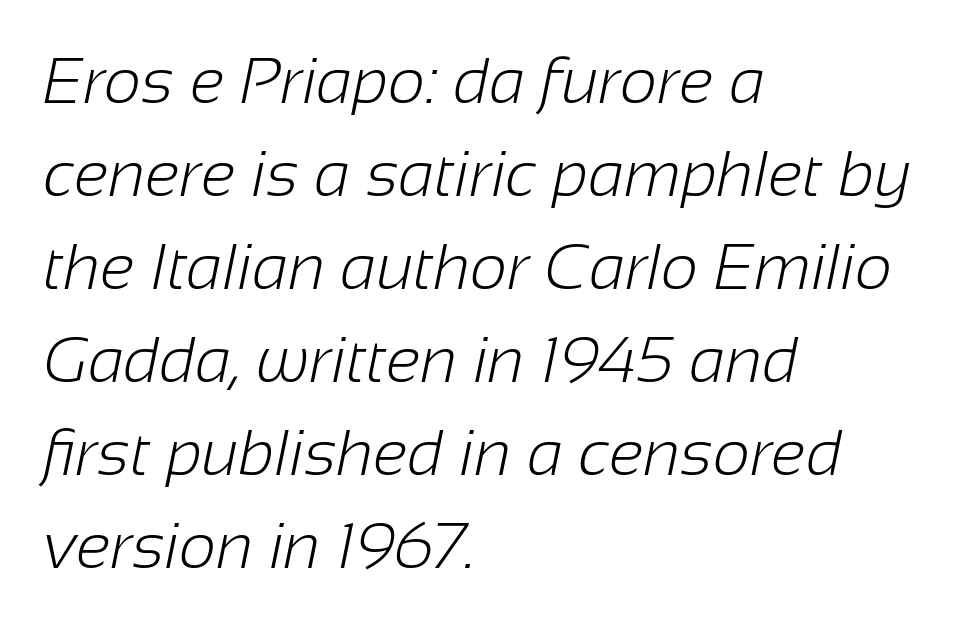
Q: Is the text bold? A: No.
Q: Is the typeface a serif or a sans-serif typeface? A: Sans-serif.
Q: Is the text underlined? A: No.
Q: How is the paragraph aligned? A: Left-aligned.
Q: Is the spacing between letters normal or unusually wide? A: Normal.
Q: Is the spacing between lines tight, normal or loose? A: Normal.
Q: Width (condensed, normal, or wide)? A: Normal.
Q: Stroke contrast? A: Low.
Q: x-height? A: Medium.
Q: Monospaced? A: No.
